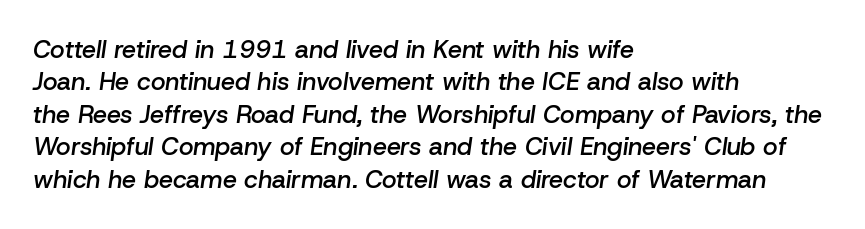
The image shows 25 px text type, italic (leaning right); set left-aligned, normal line spacing (1.3x), normal letter spacing, not underlined.
